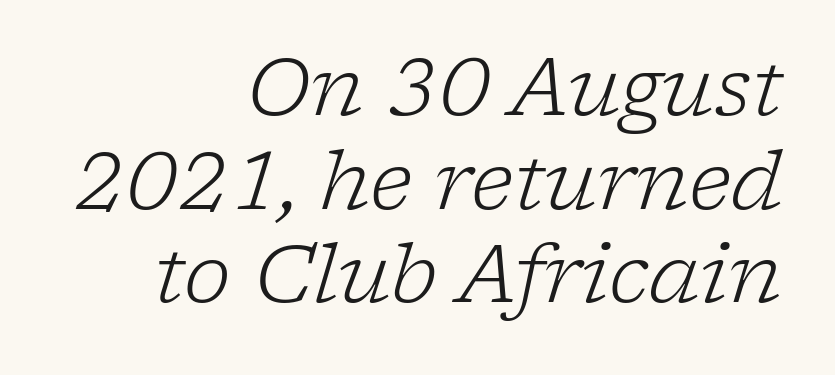
{"serif": "yes", "italic": "yes", "lean": "right", "slant_degrees": 17, "bold": "no", "weight": "light", "width": "normal", "stroke_contrast": "low", "x_height": "medium", "monospaced": "no", "underline": "no", "align": "right", "line_spacing_ratio": 1.17, "letter_spacing": "normal", "letter_spacing_em": 0.0, "glyph_px": 80}
